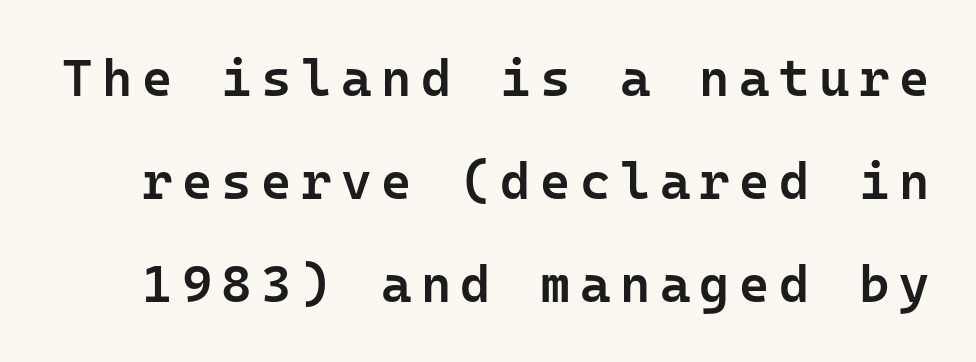
Every character here occupies the same horizontal width, giving the sample a typewriter-like rhythm. No word sits above an underline. The font family rendered here belongs to the sans-serif group. A somewhat darkened texture: the type is semibold rather than bold. Horizontal bands of white between lines are thick stripes.
